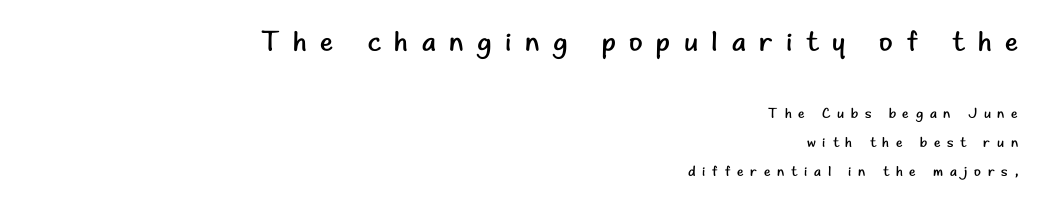
Any mark beneath the type? The region is blank. These lines are set flush right with a ragged left edge. What's the leading like? Stretched, with rows far apart. Character widths vary here, with narrow letters taking less room than wide ones. This is not heavy type; no bold has been used. The text was rendered using a sans face with plain stroke endings.
